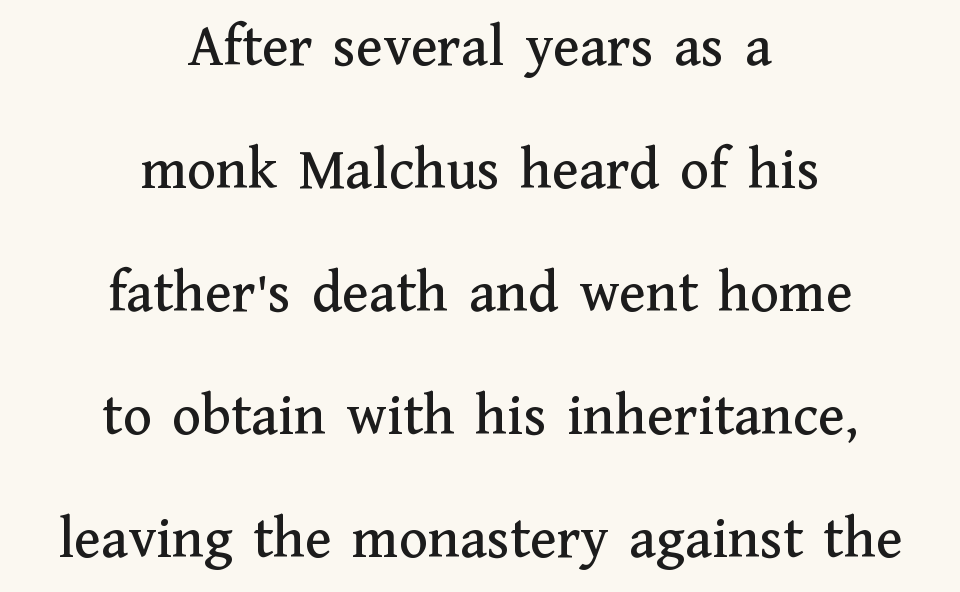
The image shows 60 px serif type, upright; set centered, loose line spacing (2.05x), normal letter spacing, not underlined; medium stroke contrast and a medium x-height.
